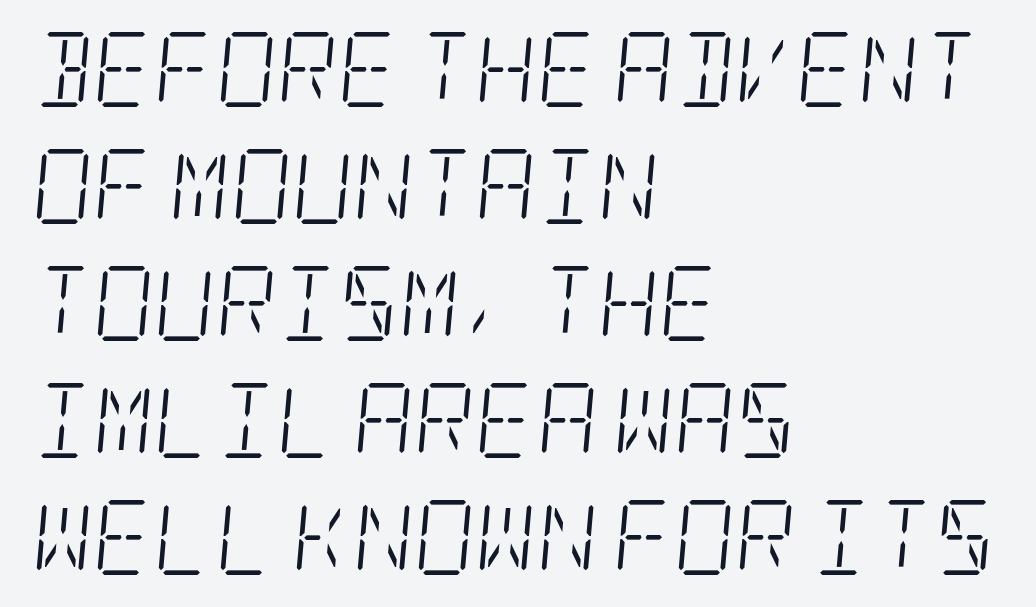
The space directly below the letters is spotless. The passage is arranged the way most books set body copy — flush left. Style check: oblique. A typesetter would call this zero additional tracking. Regarding leading, the lines here are spaced in the standard way.
